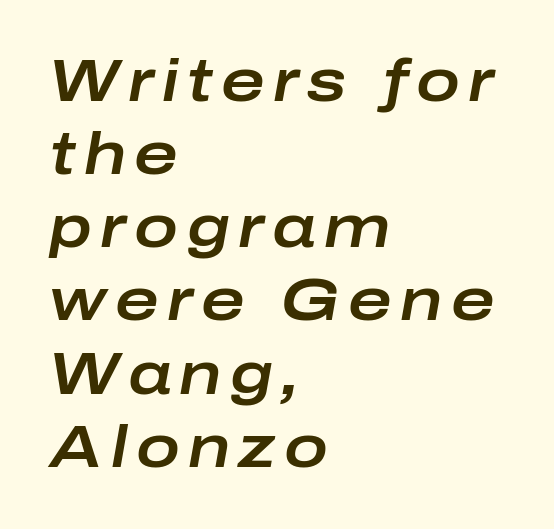
The image shows 59 px wide type, italic (leaning right); set left-aligned, line spacing 1.24x, not underlined; low stroke contrast and a medium x-height.
